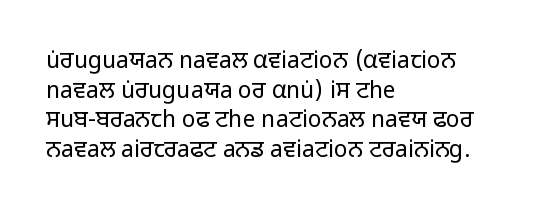
Q: Is the text bold? A: No.
Q: Is the text italic (slanted)? A: No, it is upright.
Q: Is the text underlined? A: No.
Q: How is the paragraph aligned? A: Left-aligned.
Q: Is the spacing between letters normal or unusually wide? A: Normal.
Q: Is the spacing between lines tight, normal or loose? A: Normal.
